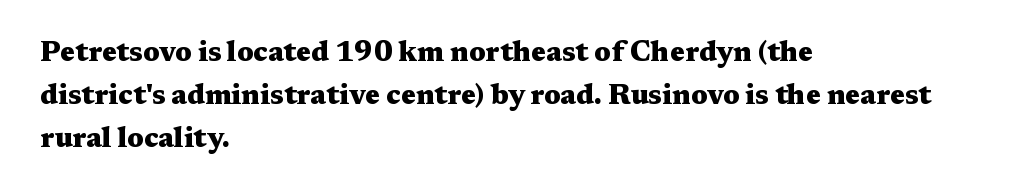
{"serif": "yes", "italic": "no", "bold": "yes", "weight": "heavy", "width": "wide", "stroke_contrast": "medium", "x_height": "medium", "monospaced": "no", "underline": "no", "align": "left", "line_spacing": "normal", "line_spacing_ratio": 1.54, "letter_spacing": "normal", "letter_spacing_em": 0.0, "glyph_px": 28}
